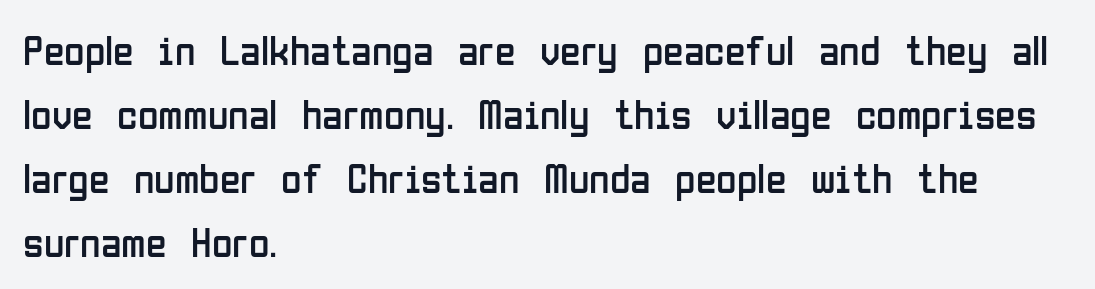
Q: Is the text bold? A: No.
Q: Is the text italic (slanted)? A: No, it is upright.
Q: Is the typeface a serif or a sans-serif typeface? A: Sans-serif.
Q: Is the text underlined? A: No.
Q: How is the paragraph aligned? A: Left-aligned.
Q: Is the spacing between letters normal or unusually wide? A: Normal.
Q: Is the spacing between lines tight, normal or loose? A: Normal.
Q: Width (condensed, normal, or wide)? A: Condensed.
Q: Stroke contrast? A: Low.
Q: x-height? A: Medium.
Q: Monospaced? A: No.
